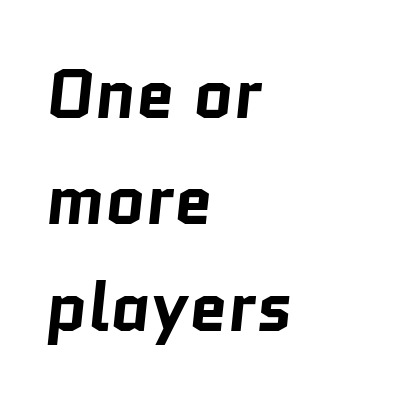
Just letters on the line, the space beneath them empty. This sample has the flowing, uneven cadence of proportional lettering. Serifs: no, the terminals of the letterforms are clean. Is the type bold? Yes — the strokes are clearly thick and heavy. The text block is weighted toward the left margin, trailing off unevenly rightward. Nothing unusual about the tracking: characters are spaced as the font intends.
